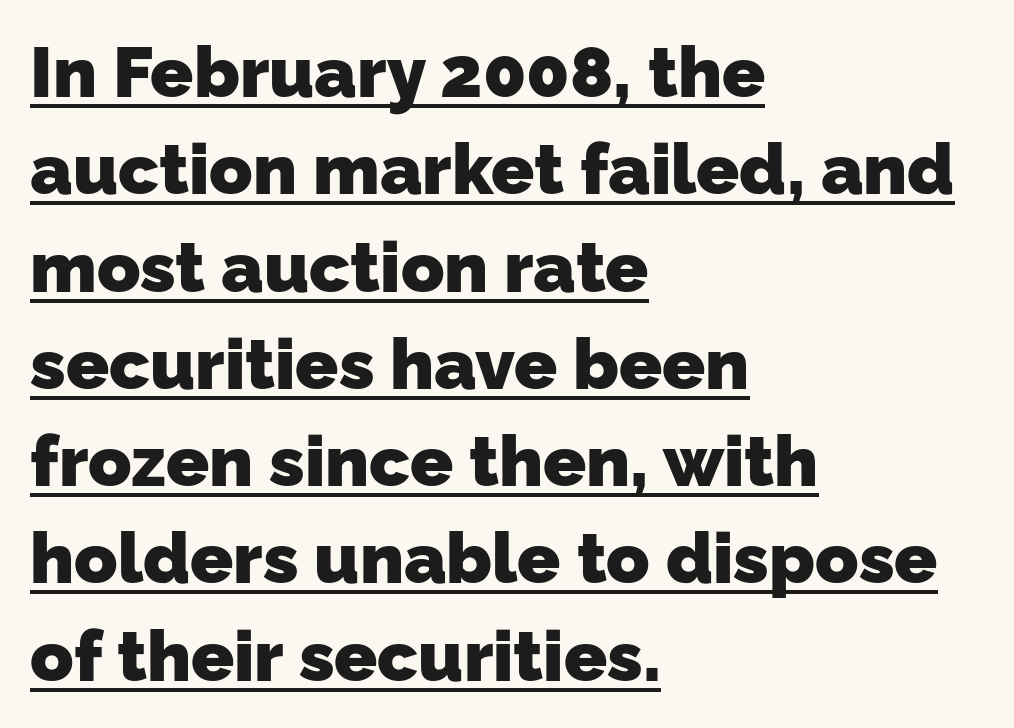
{"serif": "no", "bold": "yes", "weight": "heavy", "width": "normal", "stroke_contrast": "low", "x_height": "medium", "monospaced": "no", "underline": "yes", "align": "left", "line_spacing": "normal", "line_spacing_ratio": 1.37, "letter_spacing": "normal", "letter_spacing_em": 0.0, "glyph_px": 71}
